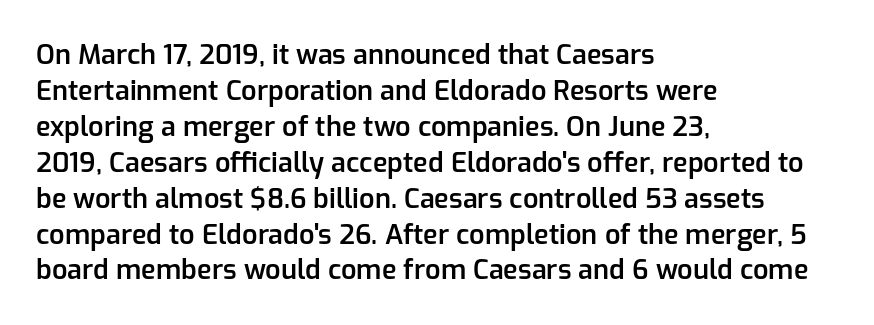
Q: Is the text bold? A: Semi-bold.
Q: Is the text italic (slanted)? A: No, it is upright.
Q: Is the text underlined? A: No.
Q: How is the paragraph aligned? A: Left-aligned.
Q: Is the spacing between letters normal or unusually wide? A: Normal.
Q: Is the spacing between lines tight, normal or loose? A: Normal.
